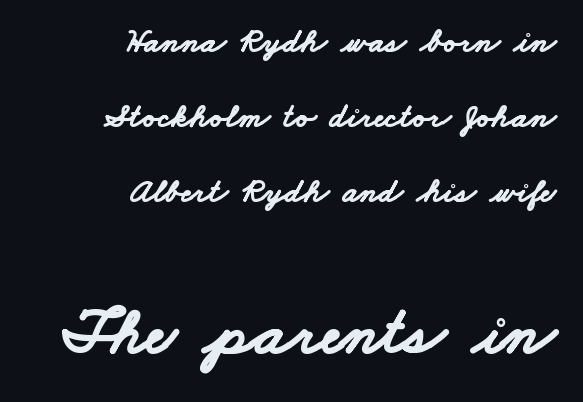
Q: Is the text bold? A: Yes.
Q: Is the typeface a serif or a sans-serif typeface? A: Sans-serif.
Q: Is the text underlined? A: No.
Q: How is the paragraph aligned? A: Right-aligned.
Q: Is the spacing between letters normal or unusually wide? A: Normal.
Q: Is the spacing between lines tight, normal or loose? A: Loose.
Q: Which block of text is set in a larger size, the first (top) or the second (bottom)? A: The second (bottom) one.
Q: Width (condensed, normal, or wide)? A: Wide.
Q: Stroke contrast? A: Low.
Q: x-height? A: Small.
Q: Monospaced? A: No.
